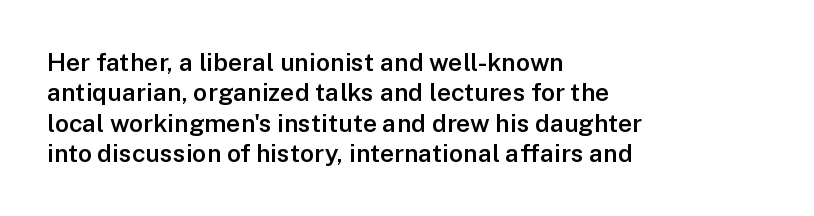
This is moderately heavy type, rendered in semibold. The lines are quadded left. The words here are not underlined. Look at the tracking — it's just the regular setting, nothing added. No italicization has been applied; the sample stays upright.
